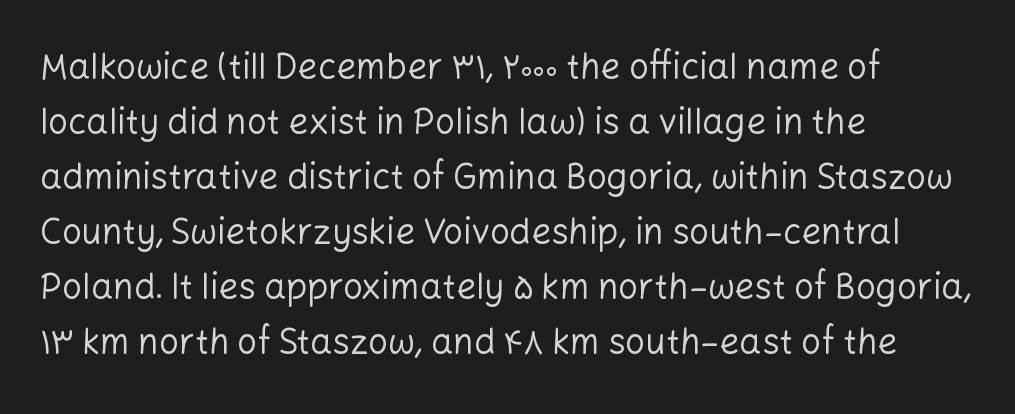
The image shows 35 px regular-weight sans-serif type, upright; set left-aligned, normal line spacing (1.57x), normal letter spacing, not underlined; low stroke contrast and a medium x-height.
